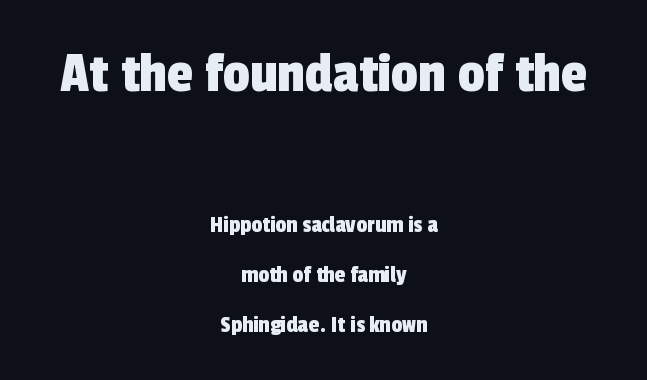
The image shows 59 px condensed sans-serif type; set centered, loose line spacing (2.08x), normal letter spacing, not underlined; the first (top) block is 2.46x larger; a medium x-height.
